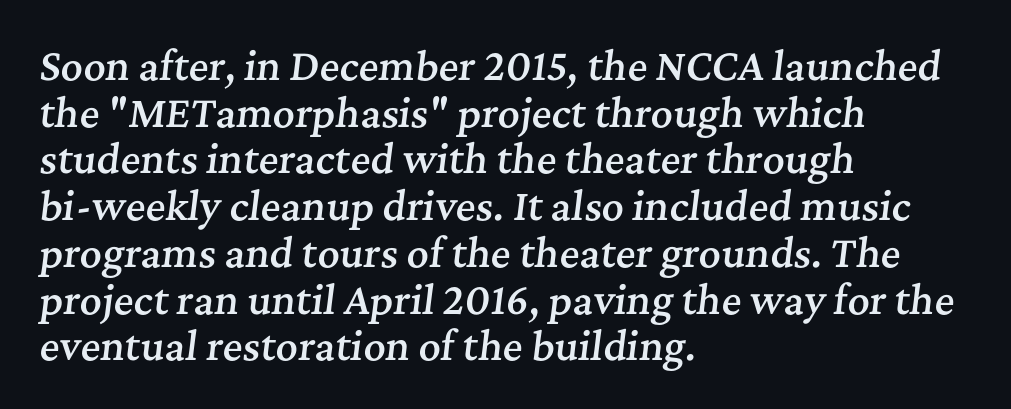
{"serif": "yes", "italic": "yes", "lean": "right", "slant_degrees": 7, "bold": "semi", "weight": "semibold", "width": "normal", "stroke_contrast": "medium", "x_height": "medium", "monospaced": "no", "underline": "no", "align": "left", "line_spacing_ratio": 1.23, "letter_spacing": "normal", "letter_spacing_em": 0.0, "glyph_px": 38}
